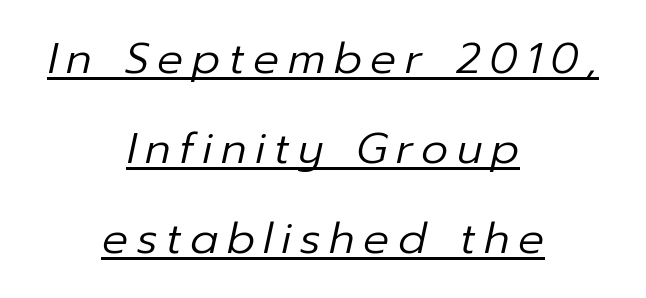
The image shows 43 px regular-weight type, italic (leaning right); set centered, loose line spacing (2.09x), unusually wide letter spacing (+0.2 em), underlined; low stroke contrast and a medium x-height.
